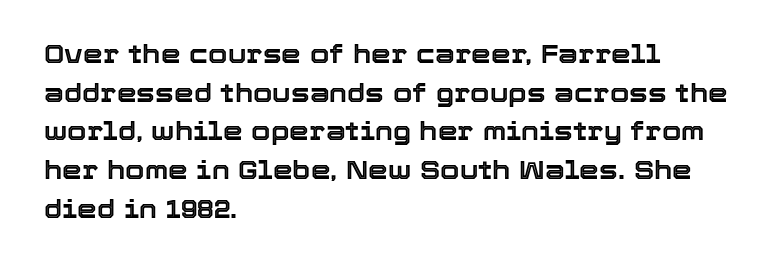
Inter-character spacing is left at the font's built-in metrics. Quick note: underline off. Horizontal alignment here is leftward, the default for most running prose. Posture: vertical. Line spacing here is normal.
